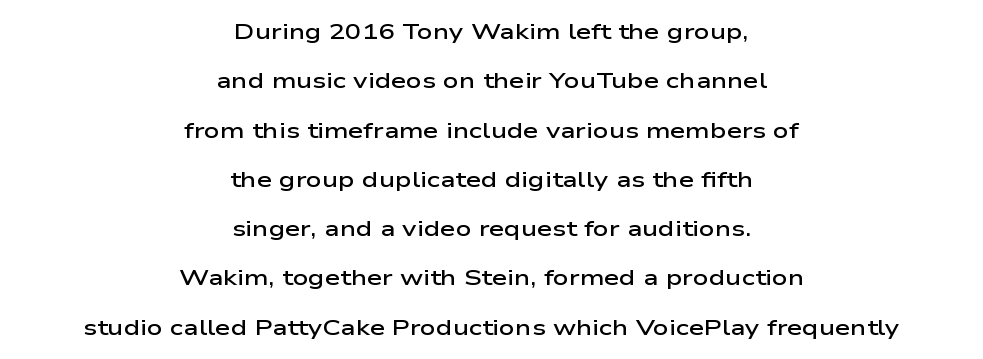
{"italic": "no", "bold": "semi", "underline": "no", "align": "center", "line_spacing": "loose", "line_spacing_ratio": 2.24, "letter_spacing": "normal", "letter_spacing_em": 0.0, "glyph_px": 22}
